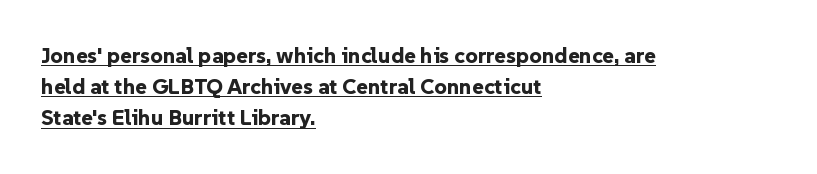
The image shows 22 px bold type, upright; set left-aligned, normal line spacing (1.42x), normal letter spacing, underlined.
